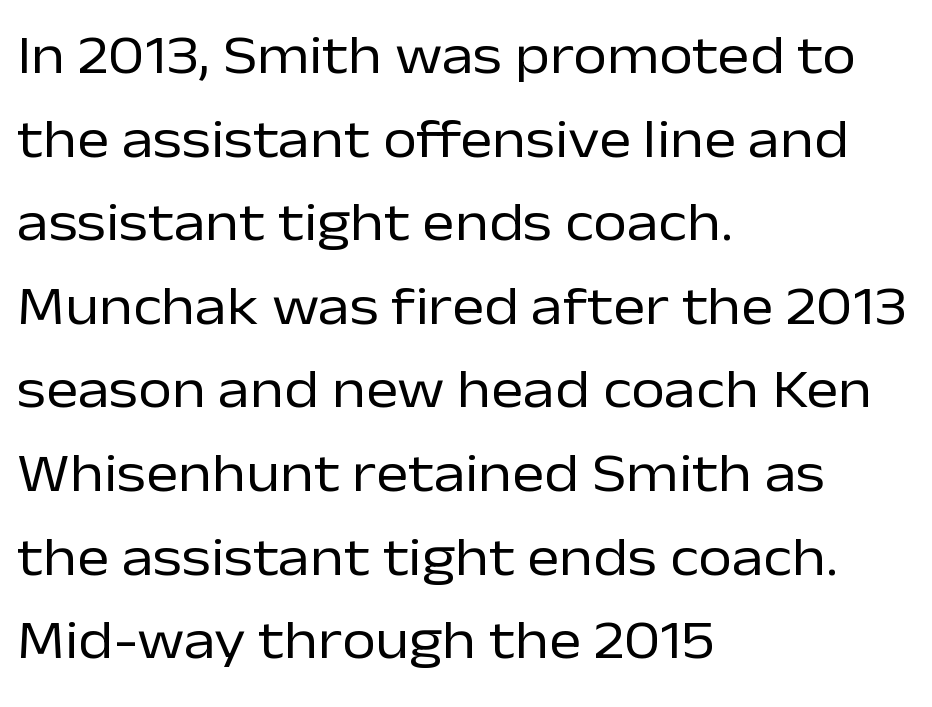
Q: Is the text bold? A: No.
Q: Is the text italic (slanted)? A: No, it is upright.
Q: Is the typeface a serif or a sans-serif typeface? A: Sans-serif.
Q: Is the text underlined? A: No.
Q: How is the paragraph aligned? A: Left-aligned.
Q: Is the spacing between letters normal or unusually wide? A: Normal.
Q: Is the spacing between lines tight, normal or loose? A: Normal.
Q: Width (condensed, normal, or wide)? A: Normal.
Q: Stroke contrast? A: Low.
Q: x-height? A: Medium.
Q: Monospaced? A: No.
